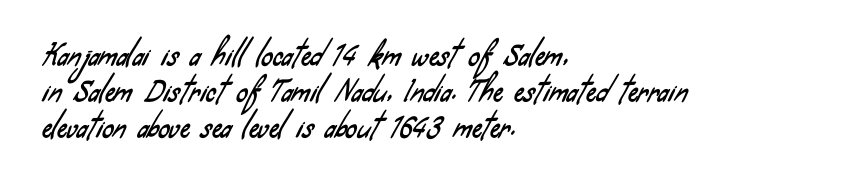
Every row of glyphs begins at an identical x-position on the left. Varying glyph widths throughout — classic text-font behaviour. The face used here is rendered with its standard letterfit. Look at the bottom of the vertical strokes: they stop flat, with no serifs. Reading down the column, the eye jumps a familiar distance to each next line. Descender tails drop into unmarked territory.
